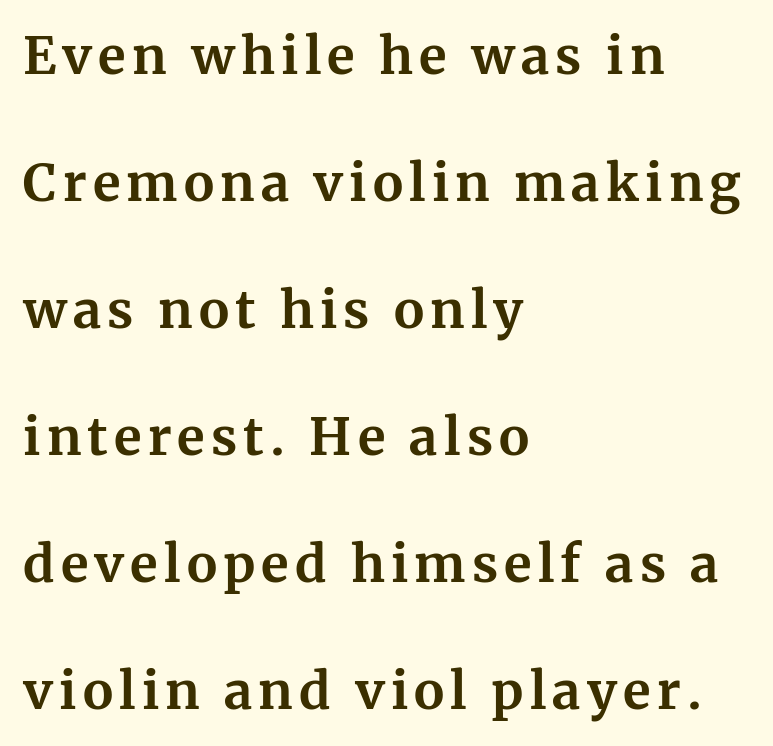
Q: Is the text bold? A: Yes.
Q: Is the text italic (slanted)? A: No, it is upright.
Q: Is the typeface a serif or a sans-serif typeface? A: Serif.
Q: Is the text underlined? A: No.
Q: How is the paragraph aligned? A: Left-aligned.
Q: Is the spacing between lines tight, normal or loose? A: Loose.
Q: Width (condensed, normal, or wide)? A: Normal.
Q: Stroke contrast? A: Medium.
Q: x-height? A: Medium.
Q: Monospaced? A: No.
